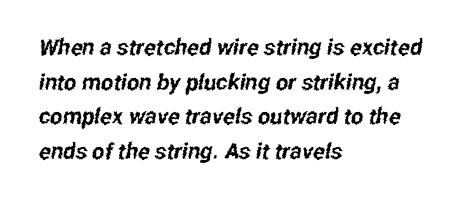
{"underline": "no", "align": "left", "line_spacing": "normal", "line_spacing_ratio": 1.57, "letter_spacing": "normal", "letter_spacing_em": 0.0, "glyph_px": 22}
